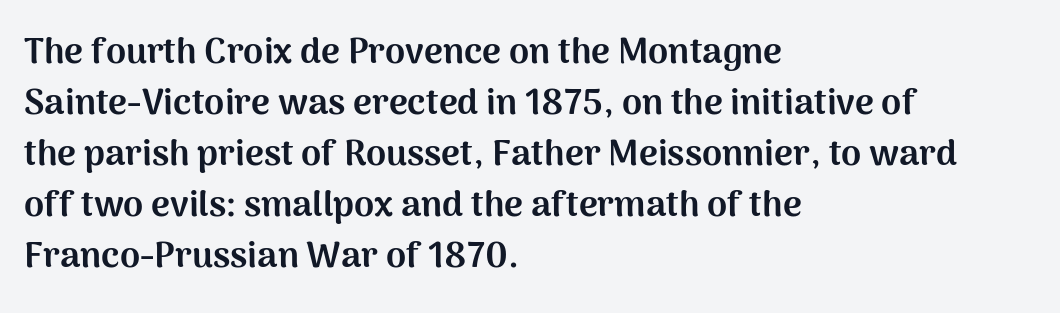
The image shows 36 px bold sans-serif type, upright; set left-aligned, normal line spacing (1.42x), normal letter spacing, not underlined; medium stroke contrast and a medium x-height.
